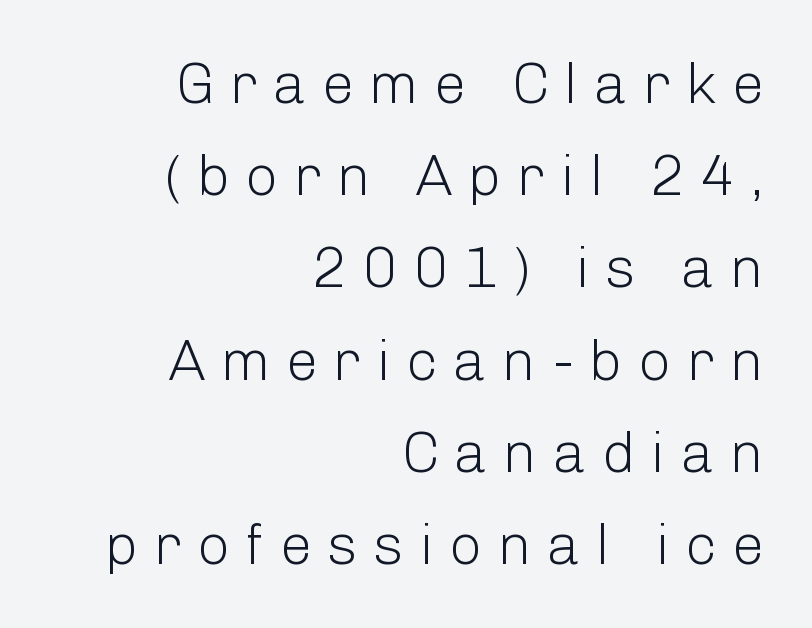
Q: Is the text bold? A: No.
Q: Is the text italic (slanted)? A: No, it is upright.
Q: Is the typeface a serif or a sans-serif typeface? A: Sans-serif.
Q: Is the text underlined? A: No.
Q: How is the paragraph aligned? A: Right-aligned.
Q: Is the spacing between letters normal or unusually wide? A: Unusually wide.
Q: Is the spacing between lines tight, normal or loose? A: Normal.
Q: Width (condensed, normal, or wide)? A: Normal.
Q: Stroke contrast? A: Low.
Q: x-height? A: Medium.
Q: Monospaced? A: No.
